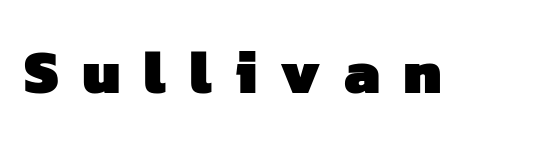
Q: Is the text bold? A: Yes.
Q: Is the typeface a serif or a sans-serif typeface? A: Sans-serif.
Q: Is the text underlined? A: No.
Q: Is the spacing between letters normal or unusually wide? A: Unusually wide.
Q: Width (condensed, normal, or wide)? A: Normal.
Q: Stroke contrast? A: Low.
Q: x-height? A: Medium.
Q: Monospaced? A: No.
